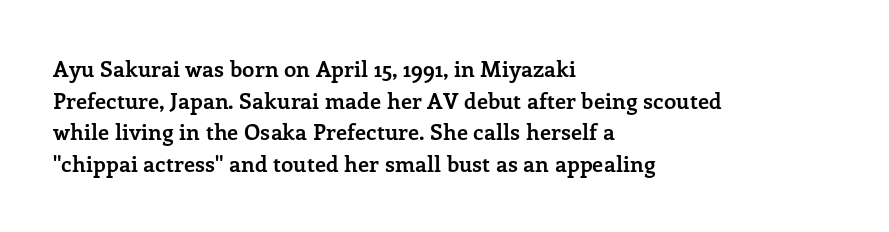
Beneath every word, the page is bare. Successive baselines arrive at the customary interval. It's the straight-up-and-down kind of type. Which margin do the lines hug? The left one — the right edge is uneven. Thick stems and heavy bowls — unmistakably bold.
